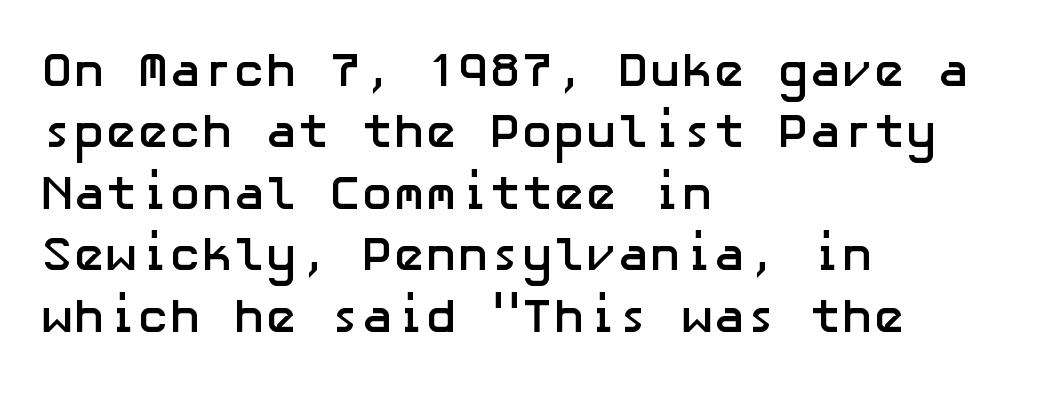
The type family on display is of the sans-serif kind. A normal amount of white space separates one row of letters from the next. Where is the straight margin? On the left. The passage shown is not underscored anywhere. No italicization has been applied; the sample stays upright.
